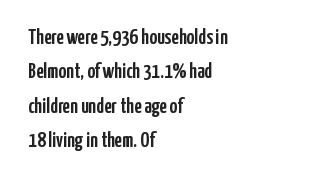
{"italic": "no", "underline": "no", "align": "left", "line_spacing": "normal", "line_spacing_ratio": 1.64, "letter_spacing": "normal", "letter_spacing_em": 0.0, "glyph_px": 21}
